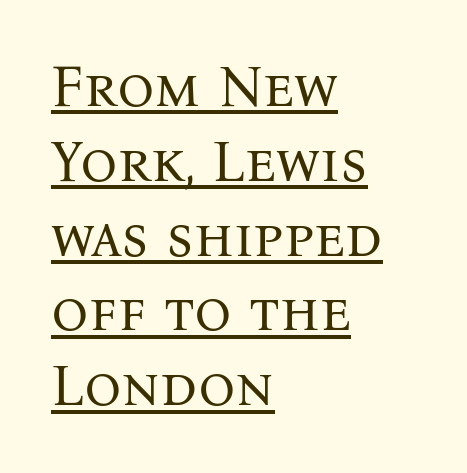
The image shows 58 px regular-weight serif type, upright; set left-aligned, normal line spacing (1.29x), normal letter spacing, underlined; medium stroke contrast and a medium x-height.
